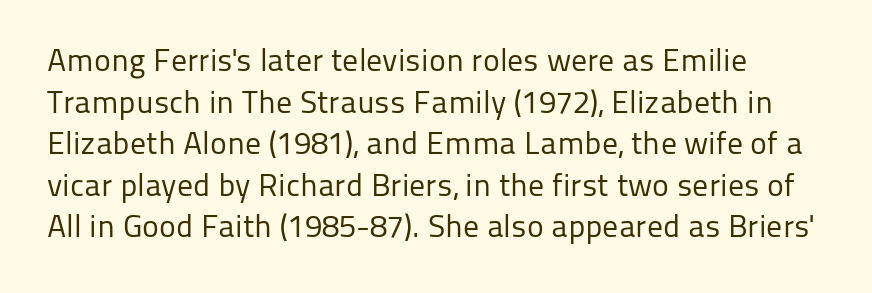
The image shows 32 px regular-weight sans-serif type, upright; set left-aligned, normal line spacing (1.3x), normal letter spacing, not underlined; low stroke contrast and a medium x-height.
